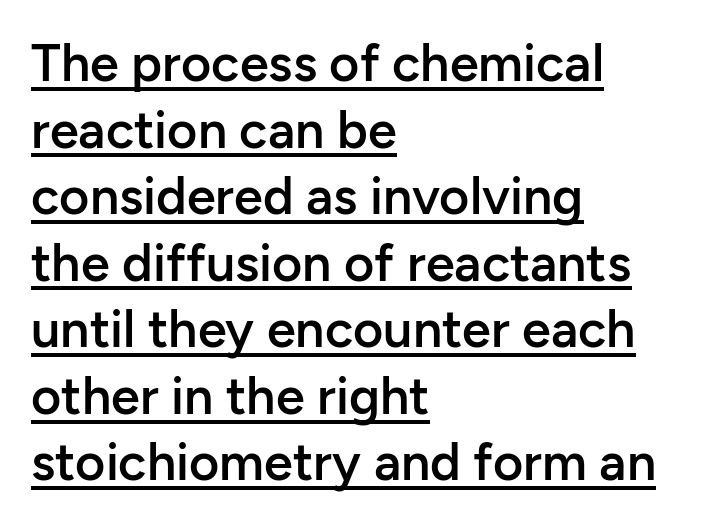
Q: Is the text bold? A: Semi-bold.
Q: Is the text italic (slanted)? A: No, it is upright.
Q: Is the typeface a serif or a sans-serif typeface? A: Sans-serif.
Q: Is the text underlined? A: Yes.
Q: How is the paragraph aligned? A: Left-aligned.
Q: Is the spacing between letters normal or unusually wide? A: Normal.
Q: Is the spacing between lines tight, normal or loose? A: Normal.
Q: Width (condensed, normal, or wide)? A: Normal.
Q: Stroke contrast? A: Low.
Q: x-height? A: Medium.
Q: Monospaced? A: No.
